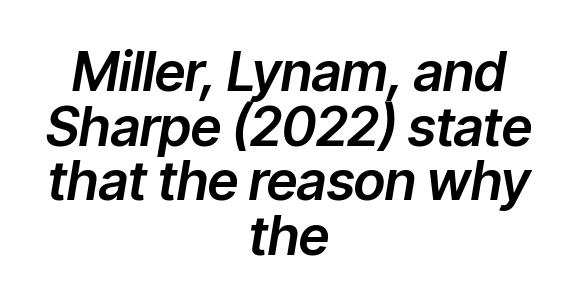
The image shows 54 px text type, italic (leaning right); set centered, tight line spacing (1.01x), normal letter spacing, not underlined; low stroke contrast and a medium x-height.
